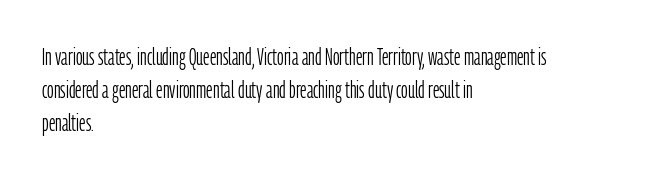
The image shows 23 px text type, upright; set left-aligned, normal line spacing (1.44x), normal letter spacing, not underlined.
